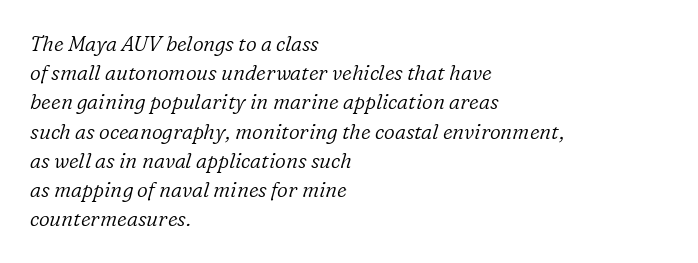
Q: Is the text bold? A: No.
Q: Is the text italic (slanted)? A: Yes, it leans right by about 16 degrees.
Q: Is the text underlined? A: No.
Q: How is the paragraph aligned? A: Left-aligned.
Q: Is the spacing between letters normal or unusually wide? A: Normal.
Q: Is the spacing between lines tight, normal or loose? A: Normal.
